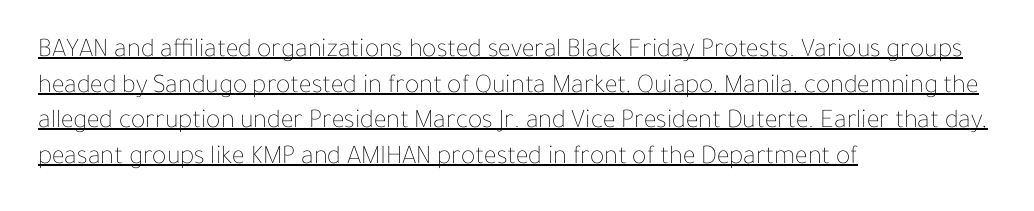
The image shows 27 px text type, upright; set left-aligned, normal line spacing (1.32x), normal letter spacing, underlined.
